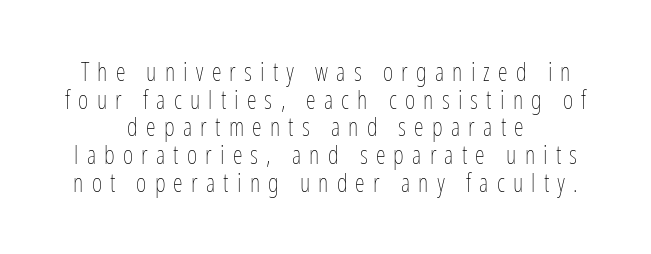
Q: Is the text bold? A: No.
Q: Is the text italic (slanted)? A: No, it is upright.
Q: Is the text underlined? A: No.
Q: How is the paragraph aligned? A: Centered.
Q: Is the spacing between letters normal or unusually wide? A: Unusually wide.
Q: Is the spacing between lines tight, normal or loose? A: Tight.
